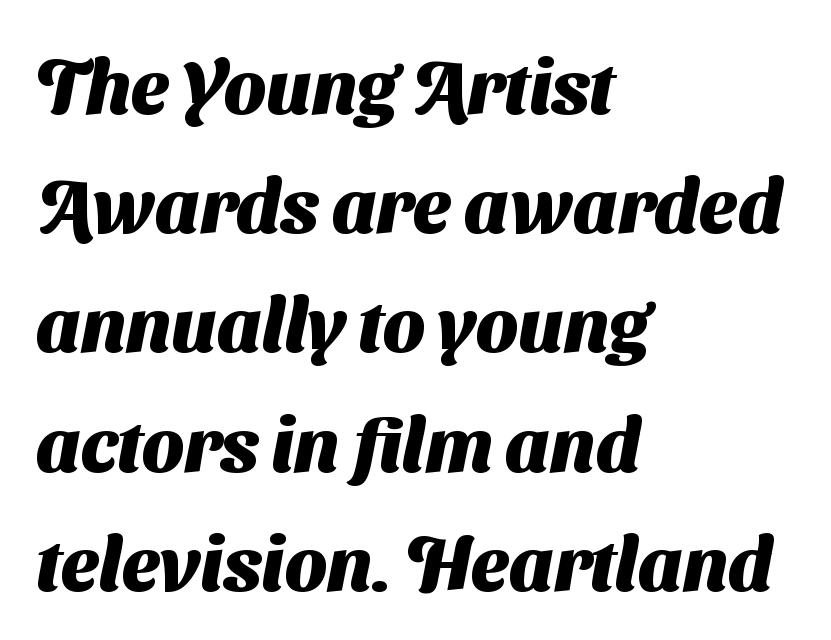
The lines in this sample share a left origin and differ only in where they stop. Pretty heavy lettering here — definitely bold. The zone under the glyphs is completely vacant. This sample has the flowing, uneven cadence of proportional lettering.
